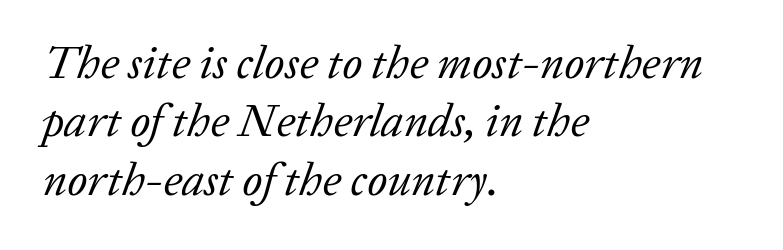
The letterforms sit shoulder to shoulder at normal distance. The strokes carry an ordinary text weight at most. The paragraph shown leans on its left margin. The passage shown is typeset with a serif family. Quick note: underline off.
